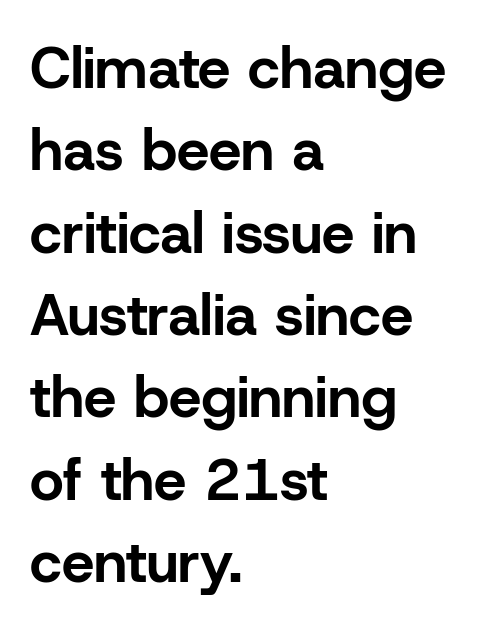
The image shows 58 px bold sans-serif type, upright; set left-aligned, normal line spacing (1.42x), normal letter spacing, not underlined; low stroke contrast and a medium x-height.
